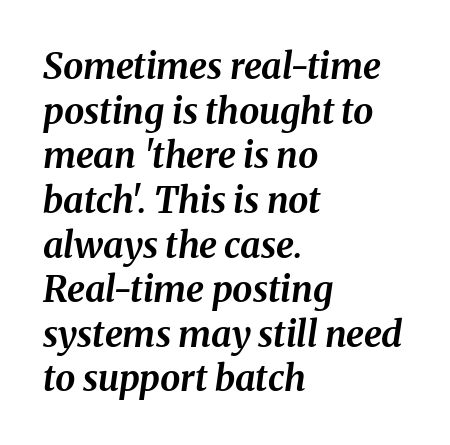
Q: Is the text bold? A: Yes.
Q: Is the text italic (slanted)? A: Yes, it leans right by about 8 degrees.
Q: Is the text underlined? A: No.
Q: How is the paragraph aligned? A: Left-aligned.
Q: Is the spacing between letters normal or unusually wide? A: Normal.
Q: Width (condensed, normal, or wide)? A: Normal.
Q: Stroke contrast? A: Medium.
Q: x-height? A: Medium.
Q: Monospaced? A: No.
